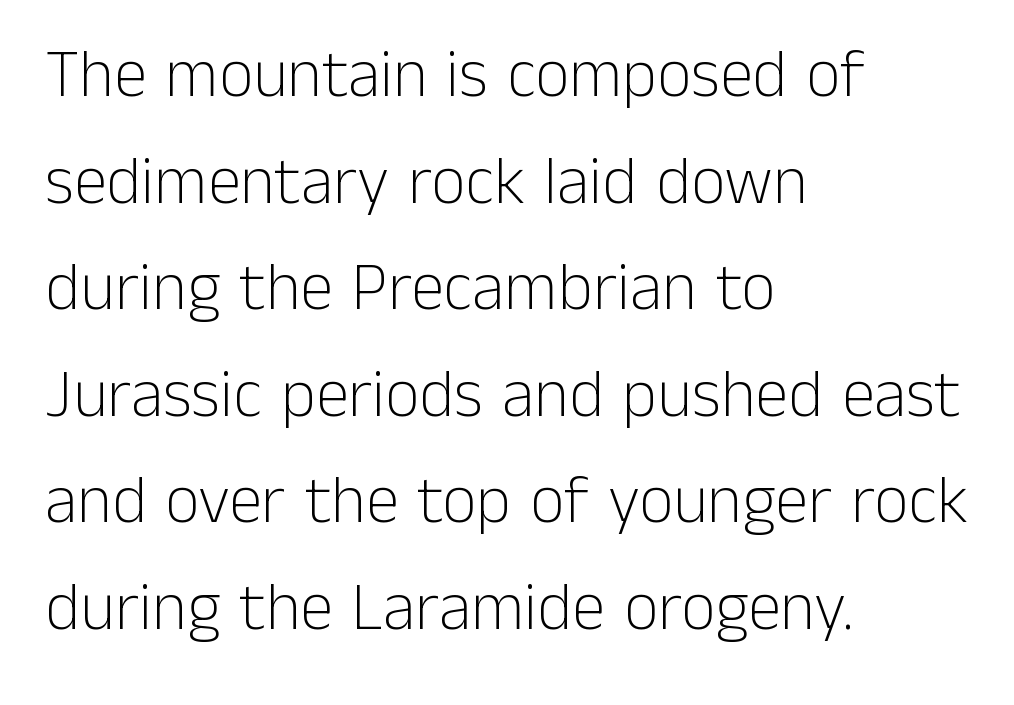
Every row of glyphs begins at an identical x-position on the left. Reading down the column, the eye jumps a familiar distance to each next line. Each stroke keeps to a modest, everyday thickness or less. Nobody touched the tracking dial on this one. In terms of posture, this sample is upright. Check where the strokes stop: nothing finishes them off — pure sans.
